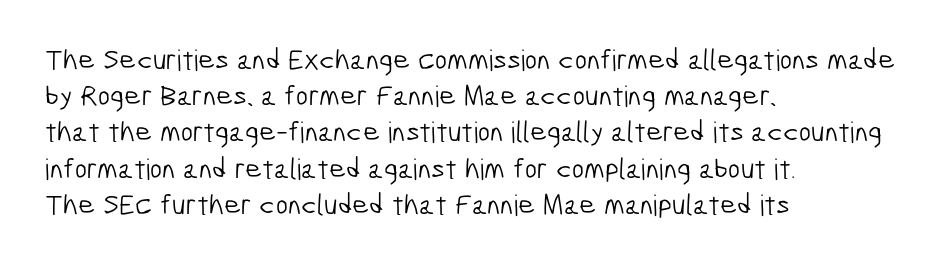
Q: Is the text bold? A: No.
Q: Is the typeface a serif or a sans-serif typeface? A: Sans-serif.
Q: Is the text underlined? A: No.
Q: How is the paragraph aligned? A: Left-aligned.
Q: Is the spacing between letters normal or unusually wide? A: Normal.
Q: Is the spacing between lines tight, normal or loose? A: Normal.
Q: Width (condensed, normal, or wide)? A: Condensed.
Q: Stroke contrast? A: Low.
Q: x-height? A: Medium.
Q: Monospaced? A: No.
